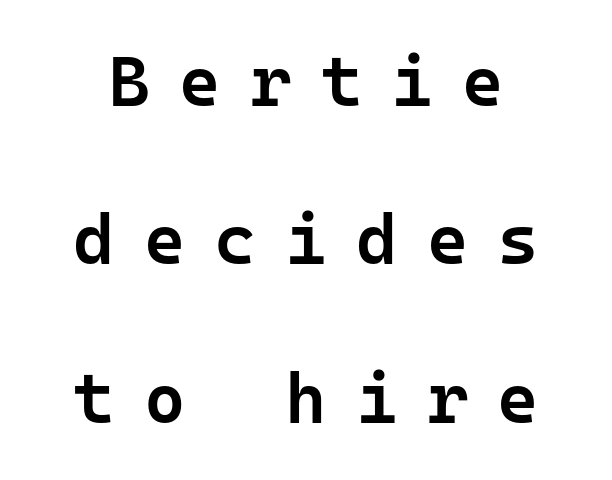
{"serif": "no", "italic": "no", "bold": "semi", "weight": "semibold", "width": "normal", "stroke_contrast": "low", "x_height": "medium", "monospaced": "yes", "underline": "no", "line_spacing": "loose", "line_spacing_ratio": 2.23, "letter_spacing": "wide", "letter_spacing_em": 0.41, "glyph_px": 71}
